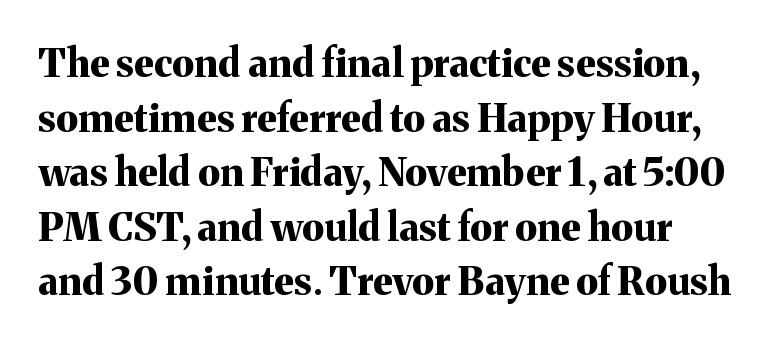
The letters stand straight up with perfectly vertical stems. This sample keeps an unexceptional amount of space between lines. Strong, thick strokes mark this as bold type. Tracking value appears to be zero — textbook default spacing. Character widths vary here, with narrow letters taking less room than wide ones. This rendering employs a face with finishing strokes, i.e., a serif.
